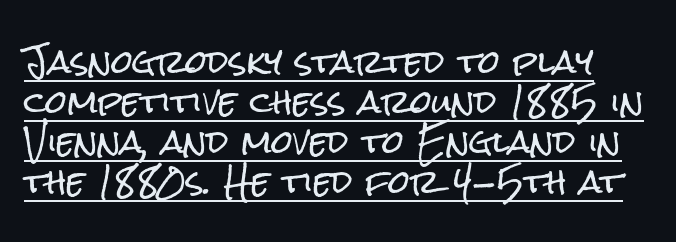
{"serif": "no", "italic": "no", "width": "condensed", "stroke_contrast": "low", "x_height": "medium", "monospaced": "no", "underline": "yes", "line_spacing": "normal", "line_spacing_ratio": 1.29, "letter_spacing": "normal", "letter_spacing_em": 0.0, "glyph_px": 31}
